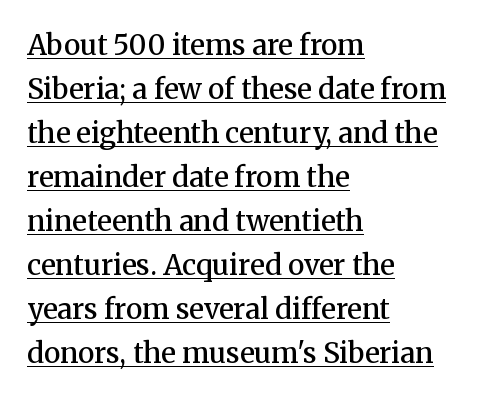
The image shows 28 px semibold serif type, upright; set left-aligned, normal line spacing (1.57x), normal letter spacing, underlined; medium stroke contrast and a medium x-height.
